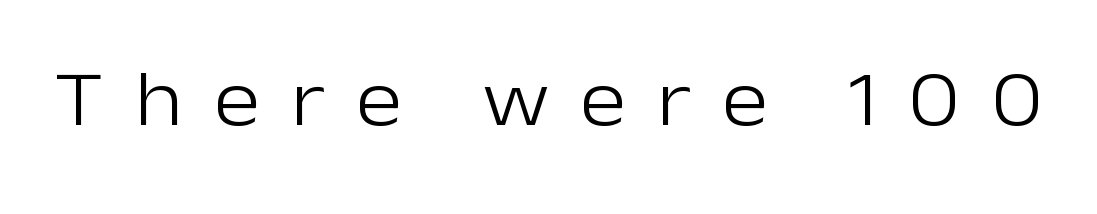
Is the letter spacing exaggerated? Yes — the characters are pushed far apart. Beneath every word, the page is bare. Think of a printed novel: that variable character pitch is what you see here. Rendered with straight, roman letterforms.
